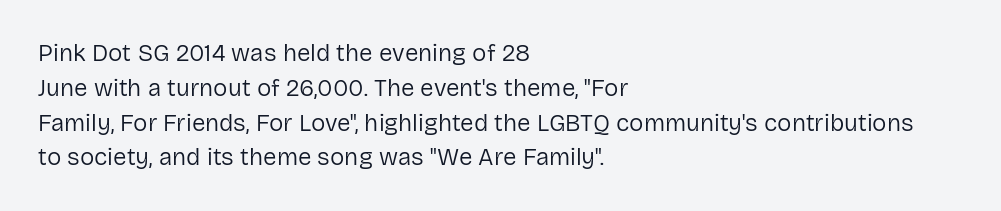
{"italic": "no", "bold": "no", "underline": "no", "align": "left", "line_spacing": "normal", "line_spacing_ratio": 1.45, "letter_spacing": "normal", "letter_spacing_em": 0.0, "glyph_px": 24}
